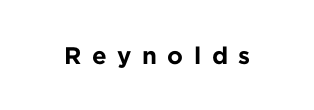
{"italic": "no", "bold": "yes", "underline": "no", "letter_spacing": "wide", "letter_spacing_em": 0.44, "glyph_px": 24}
